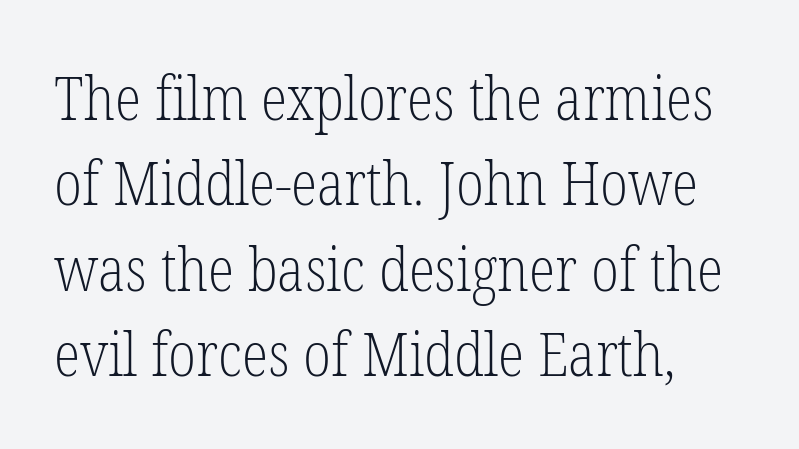
Small tapered or slab feet sit at the stroke ends, so this counts as serif. Spacing verdict: proportional, widths tailored to each character. Vertical stems look standard width or narrower in stroke. The axis of the letterforms is exactly vertical.
